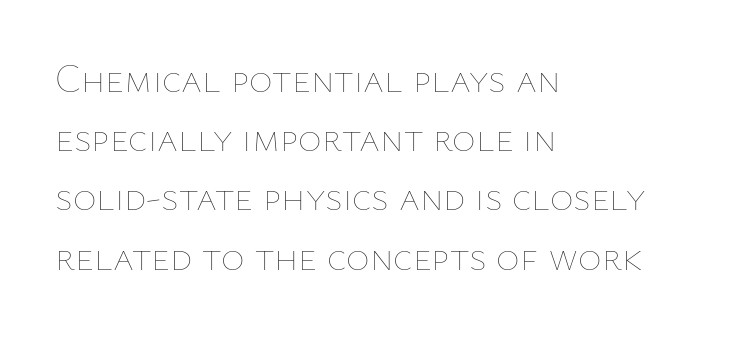
Q: Is the text bold? A: No.
Q: Is the text italic (slanted)? A: No, it is upright.
Q: Is the text underlined? A: No.
Q: How is the paragraph aligned? A: Left-aligned.
Q: Is the spacing between letters normal or unusually wide? A: Normal.
Q: Is the spacing between lines tight, normal or loose? A: Normal.
Q: Width (condensed, normal, or wide)? A: Normal.
Q: Stroke contrast? A: Low.
Q: x-height? A: Medium.
Q: Monospaced? A: No.
